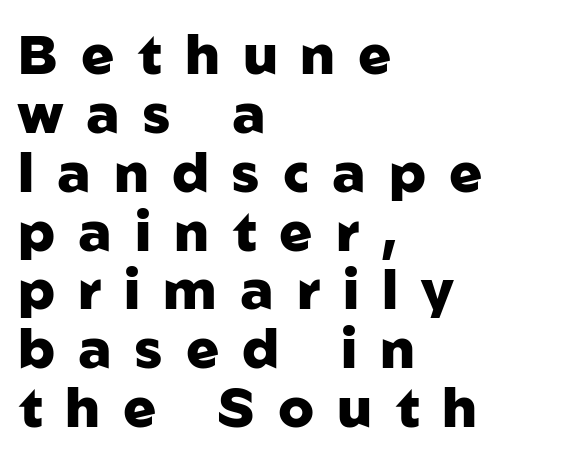
{"serif": "no", "italic": "no", "bold": "yes", "weight": "heavy", "width": "normal", "stroke_contrast": "low", "x_height": "medium", "monospaced": "no", "underline": "no", "align": "left", "line_spacing": "tight", "line_spacing_ratio": 1.07, "letter_spacing": "wide", "letter_spacing_em": 0.42, "glyph_px": 55}
